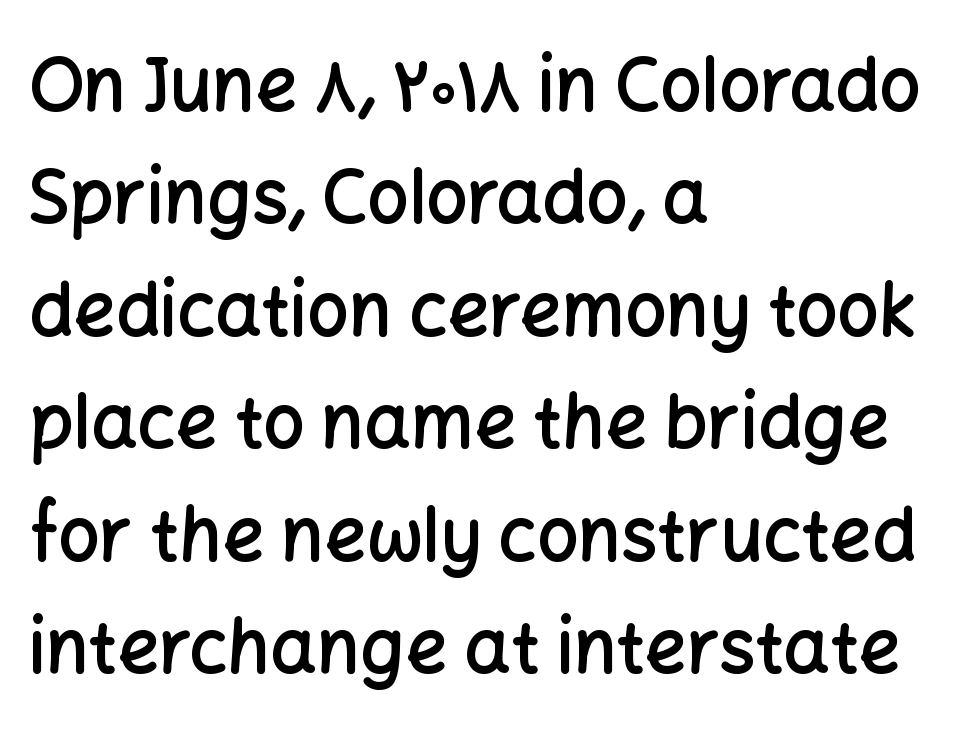
Q: Is the text bold? A: Semi-bold.
Q: Is the text italic (slanted)? A: No, it is upright.
Q: Is the typeface a serif or a sans-serif typeface? A: Sans-serif.
Q: Is the text underlined? A: No.
Q: How is the paragraph aligned? A: Left-aligned.
Q: Is the spacing between letters normal or unusually wide? A: Normal.
Q: Is the spacing between lines tight, normal or loose? A: Normal.
Q: Width (condensed, normal, or wide)? A: Normal.
Q: Stroke contrast? A: Low.
Q: x-height? A: Medium.
Q: Monospaced? A: No.
